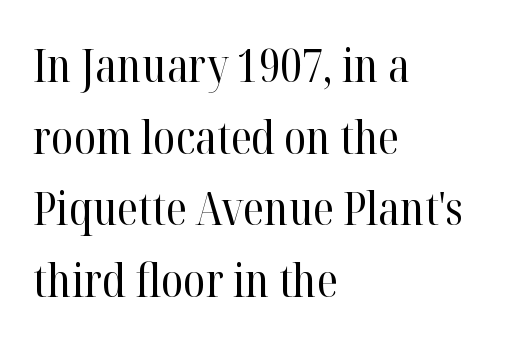
{"serif": "yes", "italic": "no", "bold": "no", "weight": "regular", "width": "normal", "stroke_contrast": "high", "x_height": "medium", "monospaced": "no", "underline": "no", "align": "left", "line_spacing": "normal", "line_spacing_ratio": 1.59, "letter_spacing": "normal", "letter_spacing_em": 0.0, "glyph_px": 45}
